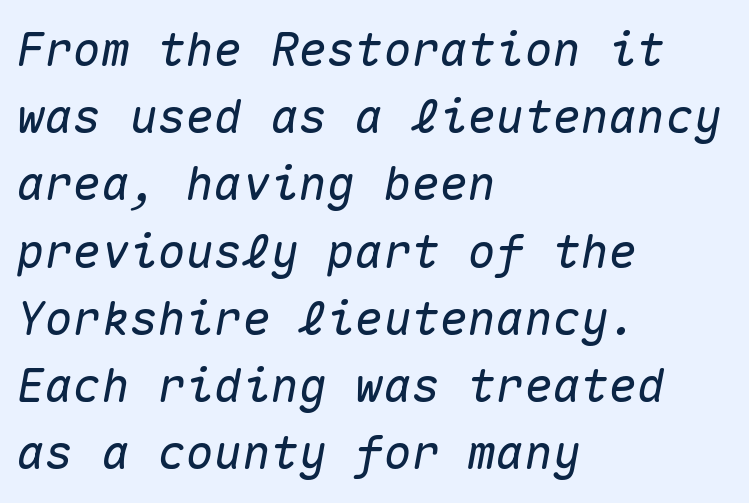
Q: Is the text italic (slanted)? A: Yes, it leans right by about 10 degrees.
Q: Is the text underlined? A: No.
Q: How is the paragraph aligned? A: Left-aligned.
Q: Is the spacing between letters normal or unusually wide? A: Normal.
Q: Is the spacing between lines tight, normal or loose? A: Normal.
Q: Width (condensed, normal, or wide)? A: Normal.
Q: Stroke contrast? A: Medium.
Q: x-height? A: Medium.
Q: Monospaced? A: Yes.
